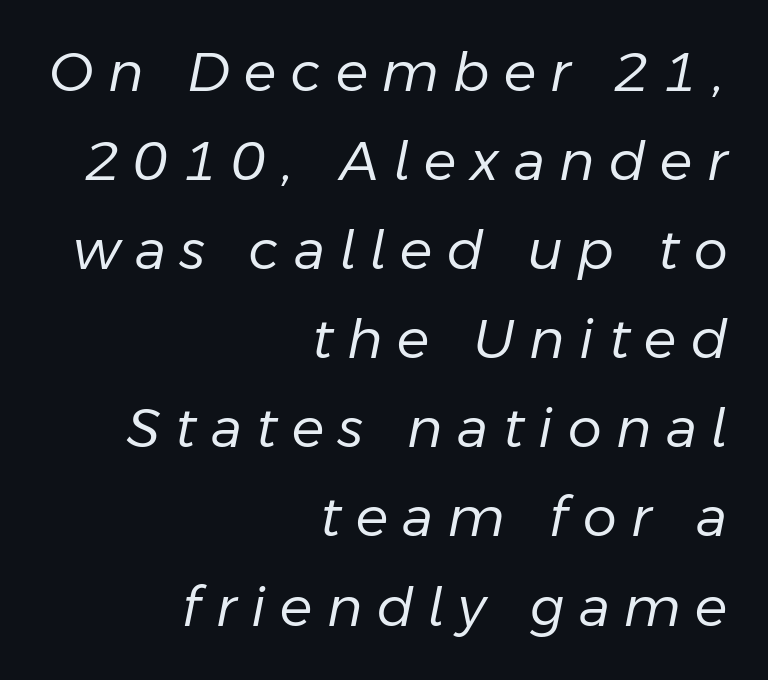
The designer left line spacing at the default. Summary of weight: not heavy and not bold. The letters are slanted; this is an italic face. Lines of text with bare space underneath.
